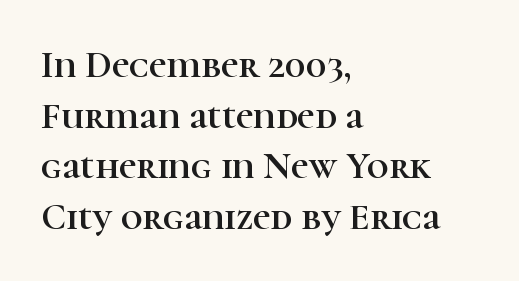
{"serif": "yes", "italic": "no", "width": "normal", "stroke_contrast": "high", "x_height": "medium", "monospaced": "no", "underline": "no", "align": "left", "line_spacing": "normal", "line_spacing_ratio": 1.33, "letter_spacing": "normal", "letter_spacing_em": 0.0, "glyph_px": 38}
